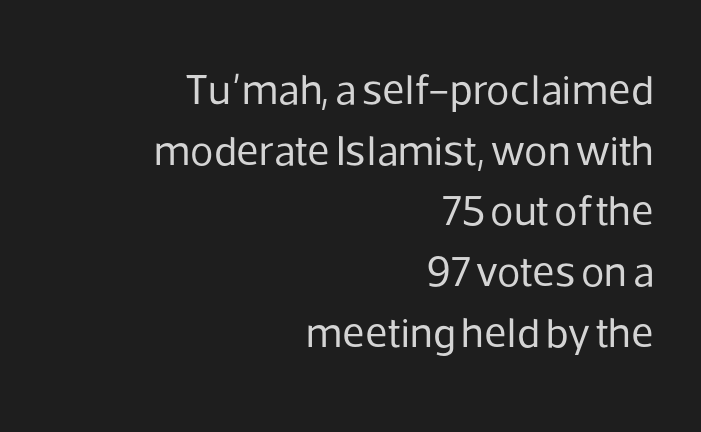
Q: Is the text bold? A: No.
Q: Is the text italic (slanted)? A: No, it is upright.
Q: Is the typeface a serif or a sans-serif typeface? A: Sans-serif.
Q: Is the text underlined? A: No.
Q: How is the paragraph aligned? A: Right-aligned.
Q: Is the spacing between letters normal or unusually wide? A: Normal.
Q: Is the spacing between lines tight, normal or loose? A: Normal.
Q: Width (condensed, normal, or wide)? A: Normal.
Q: Stroke contrast? A: Low.
Q: x-height? A: Medium.
Q: Monospaced? A: No.
